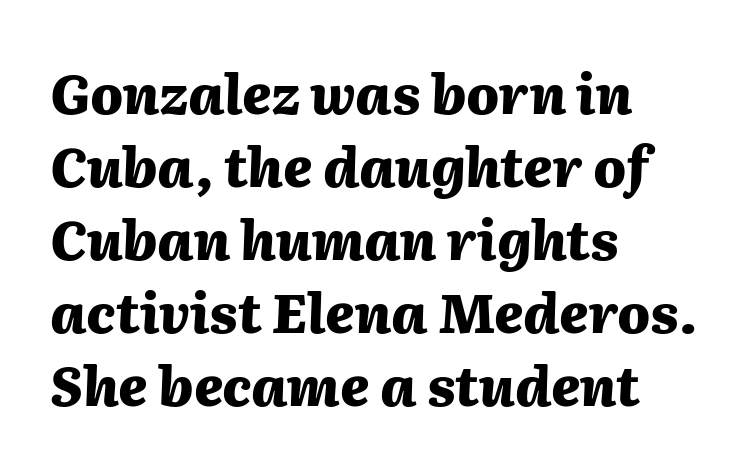
Here the designer chose a conventional face with non-uniform glyph widths. A typesetter would call this leading conventional body-copy spacing. Style check: oblique. The paragraph has a hard left edge and a soft right edge. Letters rest on an invisible, unmarked baseline.
